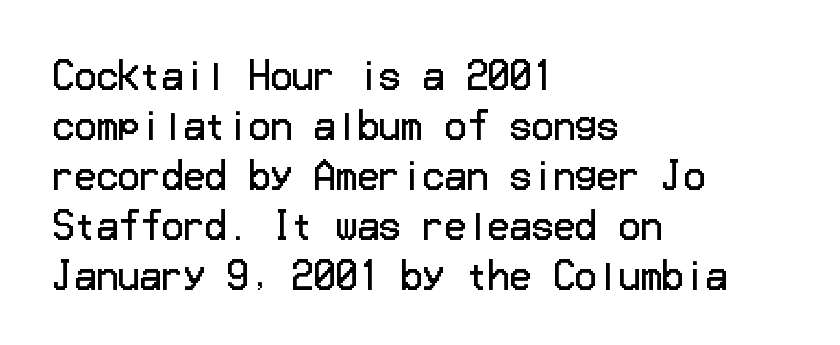
The image shows 36 px regular-weight sans-serif type, upright; set left-aligned, normal line spacing (1.39x), normal letter spacing, not underlined; low stroke contrast and a medium x-height.
